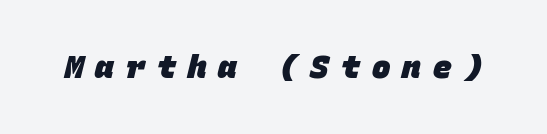
{"serif": "no", "bold": "yes", "weight": "heavy", "width": "normal", "stroke_contrast": "low", "x_height": "large", "monospaced": "yes", "underline": "no", "letter_spacing": "wide", "letter_spacing_em": 0.39, "glyph_px": 31}
